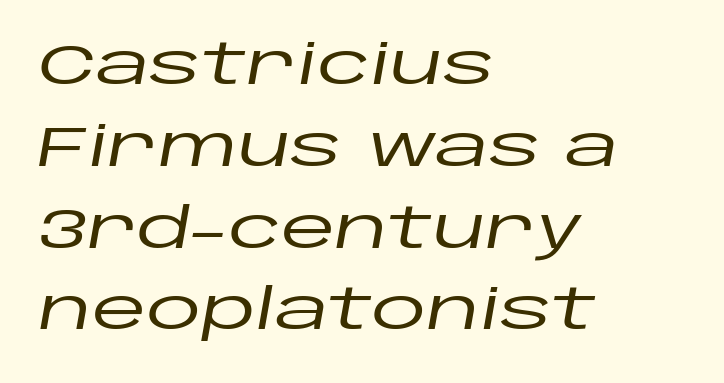
{"italic": "yes", "lean": "right", "slant_degrees": 10, "width": "wide", "stroke_contrast": "low", "x_height": "large", "monospaced": "no", "underline": "no", "align": "left", "line_spacing": "normal", "line_spacing_ratio": 1.46, "letter_spacing": "normal", "letter_spacing_em": 0.0, "glyph_px": 56}
